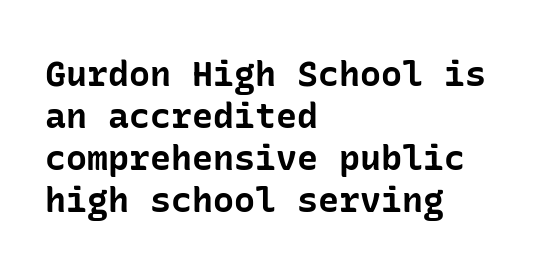
The image shows 35 px bold sans-serif type, upright; set left-aligned, line spacing 1.2x, normal letter spacing, not underlined; low stroke contrast and a medium x-height.
